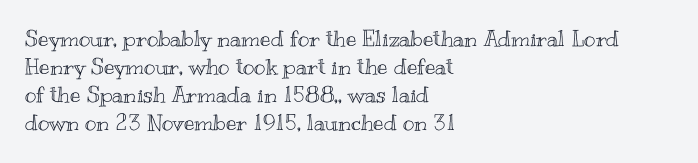
{"italic": "no", "underline": "no", "align": "left", "line_spacing": "normal", "line_spacing_ratio": 1.28, "letter_spacing": "normal", "letter_spacing_em": 0.0, "glyph_px": 22}
